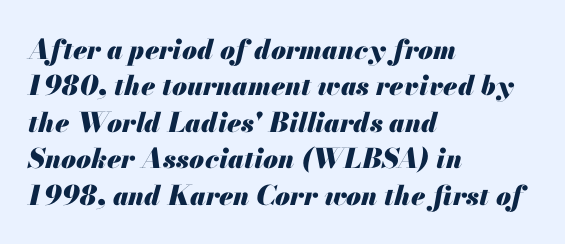
Q: Is the text bold? A: Yes.
Q: Is the text italic (slanted)? A: Yes, it leans right by about 13 degrees.
Q: Is the text underlined? A: No.
Q: How is the paragraph aligned? A: Left-aligned.
Q: Is the spacing between letters normal or unusually wide? A: Normal.
Q: Is the spacing between lines tight, normal or loose? A: Normal.
